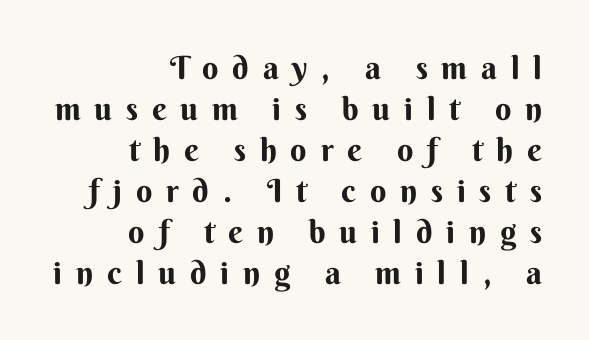
Q: Is the text bold? A: Yes.
Q: Is the text italic (slanted)? A: No, it is upright.
Q: Is the typeface a serif or a sans-serif typeface? A: Sans-serif.
Q: Is the text underlined? A: No.
Q: How is the paragraph aligned? A: Right-aligned.
Q: Is the spacing between letters normal or unusually wide? A: Unusually wide.
Q: Is the spacing between lines tight, normal or loose? A: Normal.
Q: Width (condensed, normal, or wide)? A: Normal.
Q: Stroke contrast? A: Medium.
Q: x-height? A: Small.
Q: Monospaced? A: No.
